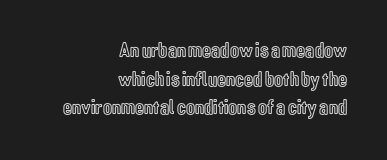
The image shows 21 px text type, upright; set right-aligned, normal line spacing (1.36x), normal letter spacing, not underlined.
